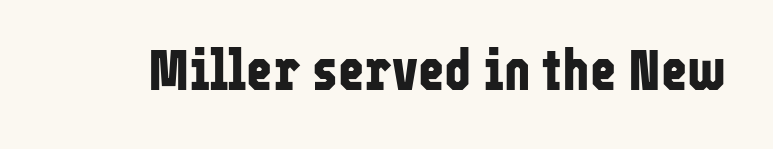
{"serif": "no", "italic": "no", "bold": "yes", "weight": "bold", "width": "condensed", "stroke_contrast": "low", "x_height": "medium", "monospaced": "no", "underline": "no", "letter_spacing": "normal", "letter_spacing_em": 0.0, "glyph_px": 57}
